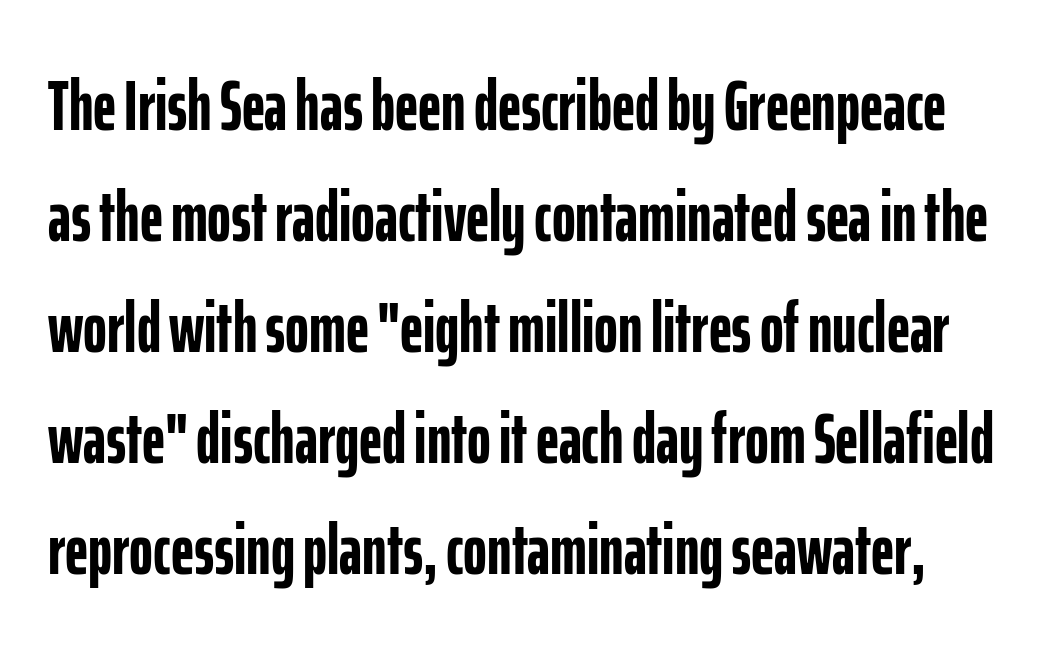
The image shows 72 px semibold, condensed sans-serif type, upright; set normal line spacing (1.54x), normal letter spacing, not underlined; low stroke contrast and a medium x-height.
